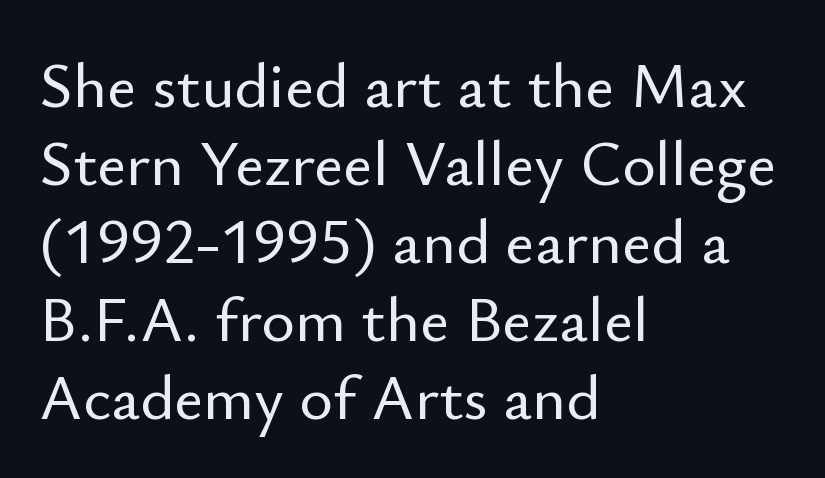
The image shows 64 px sans-serif type, upright; set left-aligned, line spacing 1.22x, normal letter spacing, not underlined; low stroke contrast and a small x-height.
